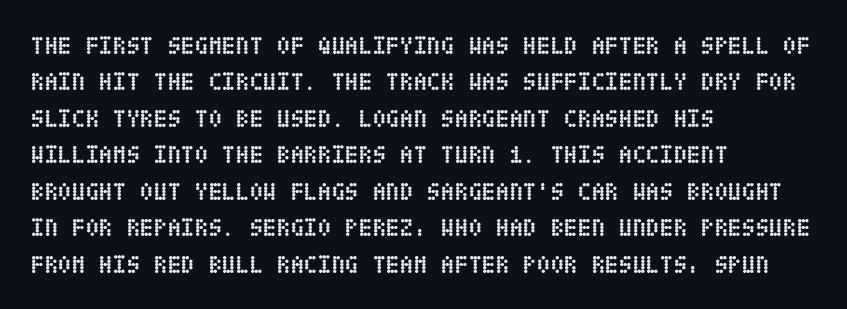
The letters are bold, with thick, heavy strokes. If you measured baseline to baseline, you'd find a middling distance. Posture: straight, roman, zero tilt. No word sits above an underline.
